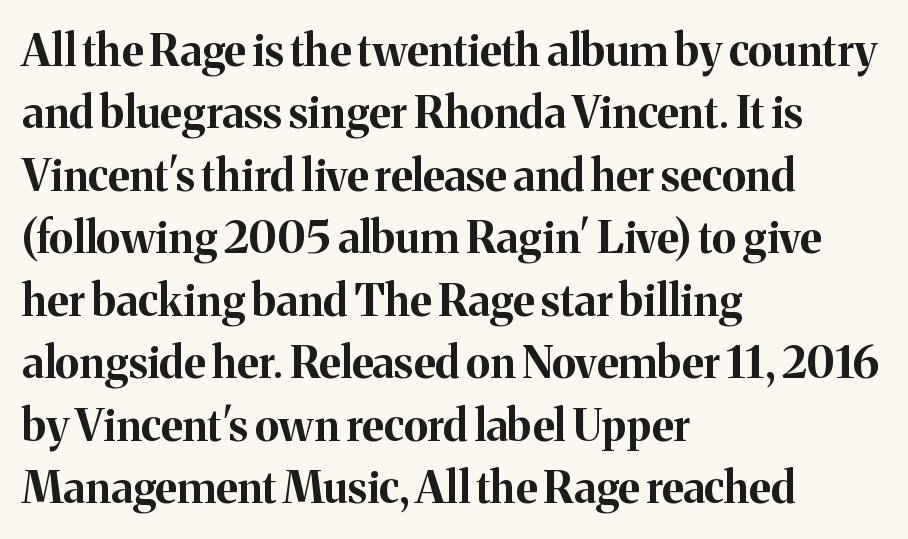
{"serif": "yes", "italic": "no", "bold": "yes", "weight": "bold", "width": "normal", "stroke_contrast": "medium", "x_height": "medium", "monospaced": "no", "underline": "no", "align": "left", "line_spacing": "normal", "line_spacing_ratio": 1.42, "letter_spacing": "normal", "letter_spacing_em": 0.0, "glyph_px": 44}
